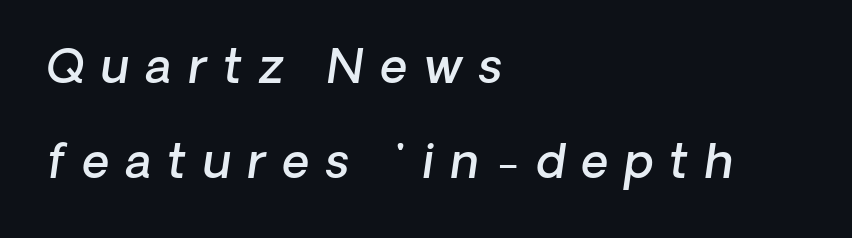
The image shows 47 px semibold type, italic (leaning right); set left-aligned, loose line spacing (2.03x), unusually wide letter spacing (+0.35 em), not underlined; low stroke contrast and a medium x-height.
